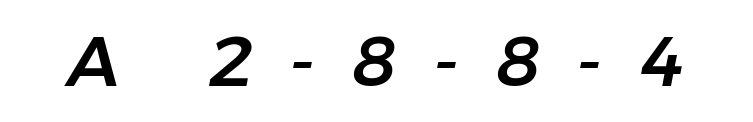
The image shows 70 px text type, italic (leaning right); set unusually wide letter spacing (+0.49 em), not underlined; low stroke contrast and a medium x-height.
